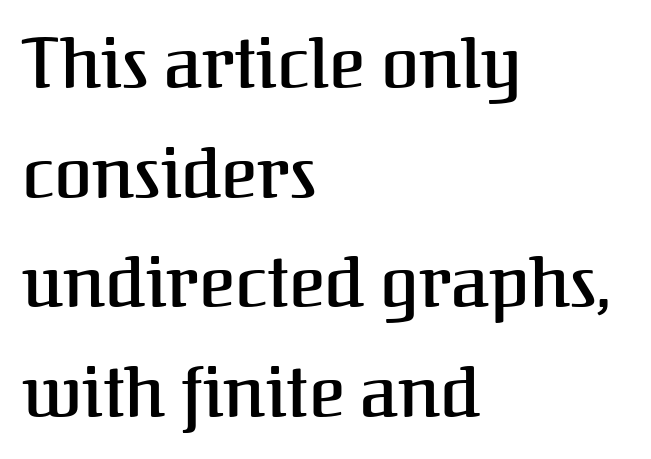
The image shows 69 px serif type, upright; set left-aligned, normal line spacing (1.59x), normal letter spacing, not underlined; medium stroke contrast and a medium x-height.
